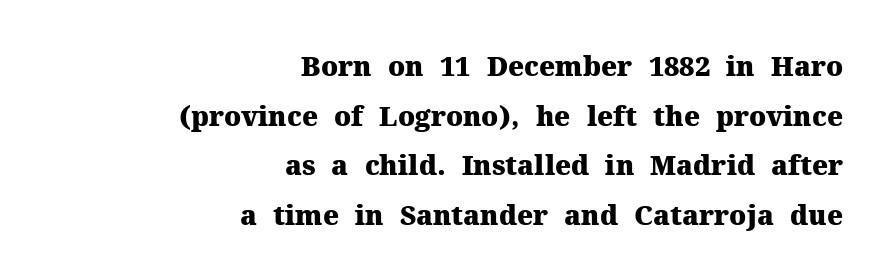
Which margin do the lines hug? The right one — the left edge is uneven. A typesetter would call this zero additional tracking. Set as a true bold cut, around the 700 mark. Notice how the stems are strictly vertical — no italics here. Descender tails drop into unmarked territory.
